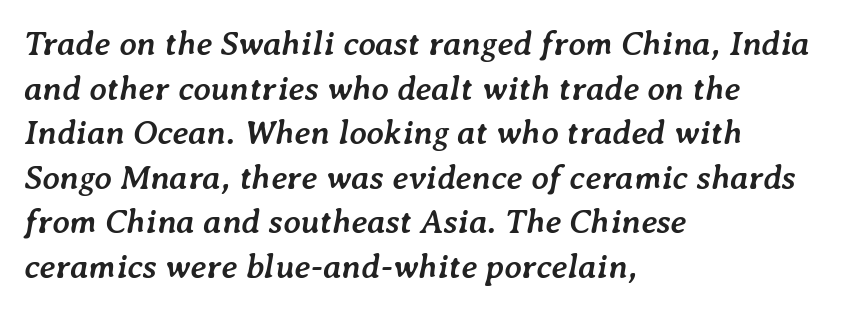
The designer left line spacing at the default. Each letter keeps its own natural width here, so spacing adapts to shape. Is the type bold? Yes — the strokes are clearly thick and heavy. Lines of text with bare space underneath.
